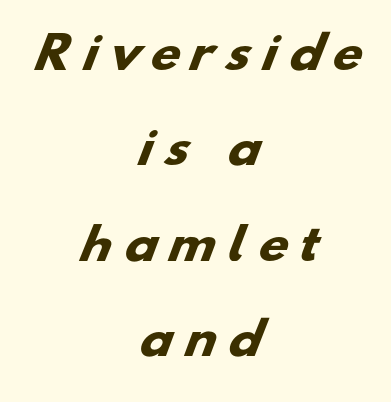
The image shows 43 px heavy, wide sans-serif type; set centered, loose line spacing (2.22x), unusually wide letter spacing (+0.3 em), not underlined; low stroke contrast and a small x-height.
